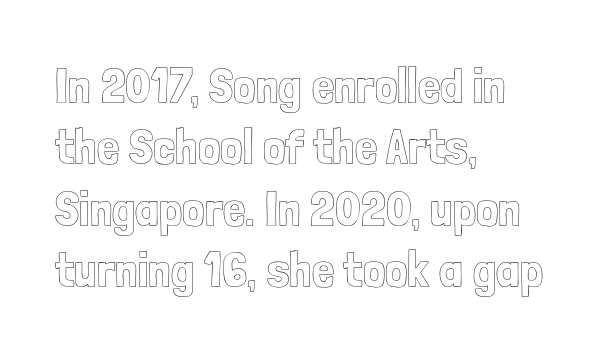
The image shows 50 px condensed type, upright; set left-aligned, line spacing 1.23x, normal letter spacing, not underlined; a medium x-height.
